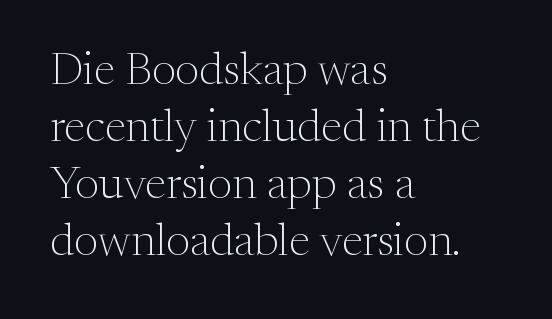
{"serif": "yes", "italic": "no", "bold": "no", "weight": "light", "width": "normal", "stroke_contrast": "medium", "x_height": "medium", "monospaced": "no", "underline": "no", "align": "left", "line_spacing_ratio": 1.24, "letter_spacing": "normal", "letter_spacing_em": 0.0, "glyph_px": 46}
